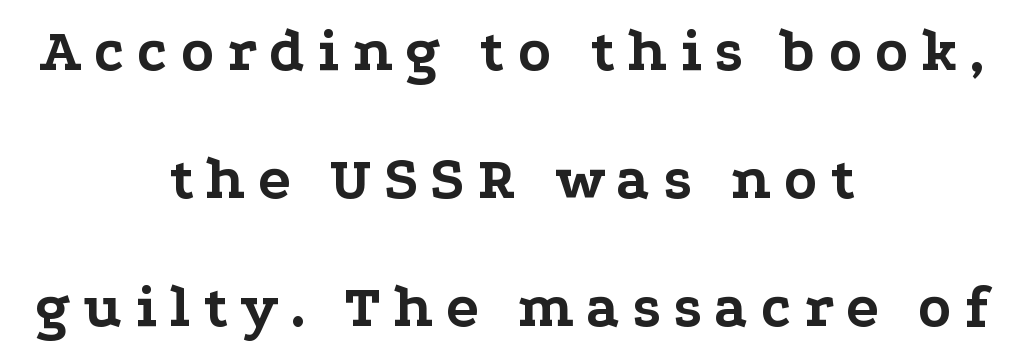
Q: Is the text bold? A: Yes.
Q: Is the text italic (slanted)? A: No, it is upright.
Q: Is the typeface a serif or a sans-serif typeface? A: Serif.
Q: Is the text underlined? A: No.
Q: How is the paragraph aligned? A: Centered.
Q: Is the spacing between letters normal or unusually wide? A: Unusually wide.
Q: Is the spacing between lines tight, normal or loose? A: Loose.
Q: Width (condensed, normal, or wide)? A: Wide.
Q: Stroke contrast? A: Low.
Q: x-height? A: Medium.
Q: Monospaced? A: No.
